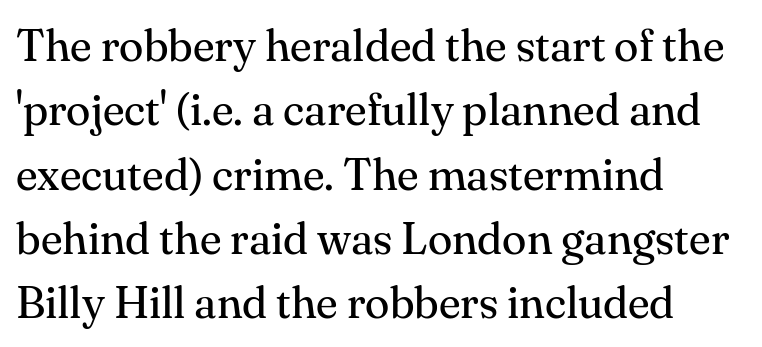
The image shows 45 px regular-weight serif type, upright; set left-aligned, normal line spacing (1.43x), normal letter spacing, not underlined; medium stroke contrast and a small x-height.
